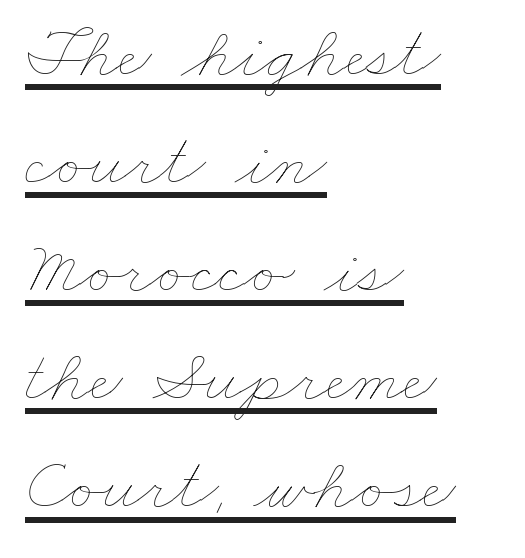
Q: Is the text bold? A: No.
Q: Is the text underlined? A: Yes.
Q: How is the paragraph aligned? A: Left-aligned.
Q: Is the spacing between letters normal or unusually wide? A: Normal.
Q: Is the spacing between lines tight, normal or loose? A: Normal.
Q: Width (condensed, normal, or wide)? A: Wide.
Q: Stroke contrast? A: Low.
Q: x-height? A: Small.
Q: Monospaced? A: No.
